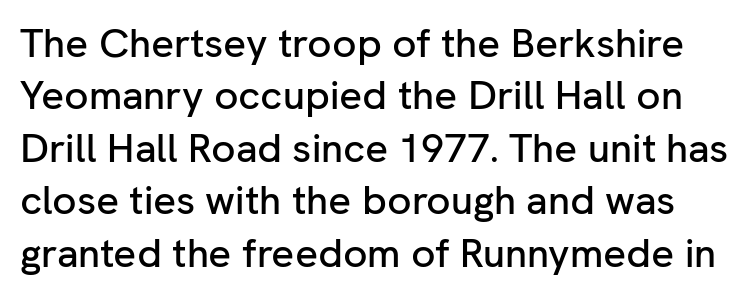
Proportional: the letters do not fall into vertical columns. Does extra space separate the letters? No, they use regular spacing. The letters carry no serifs — their stems end cleanly without finishing strokes. Quick note: not italic, upright. The block of text has a typical density, with ordinary space between rows.
